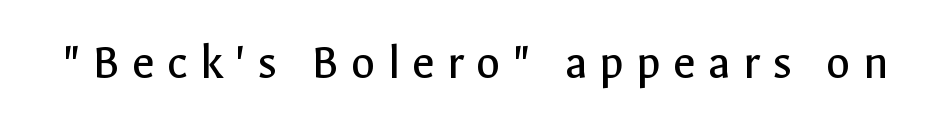
Q: Is the text bold? A: No.
Q: Is the text italic (slanted)? A: No, it is upright.
Q: Is the typeface a serif or a sans-serif typeface? A: Sans-serif.
Q: Is the text underlined? A: No.
Q: Is the spacing between letters normal or unusually wide? A: Unusually wide.
Q: Width (condensed, normal, or wide)? A: Normal.
Q: x-height? A: Medium.
Q: Monospaced? A: No.
